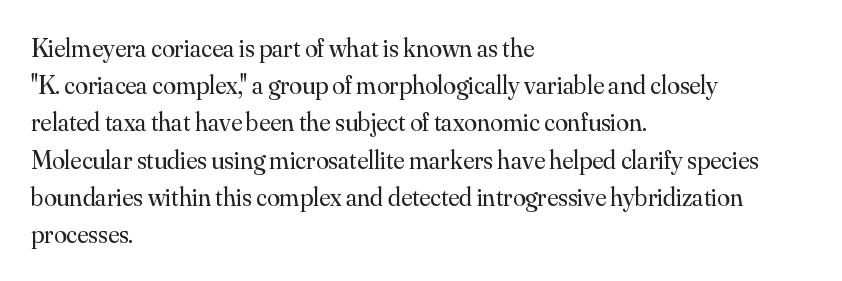
The rendering anchors every line to the left-hand side. A clean baseline with only descenders dipping below it. No chunkiness to these letters — they're not bold. Leading matches the norm, producing a regular column. Ascenders rise straight up at ninety degrees. Nobody touched the tracking dial on this one.
